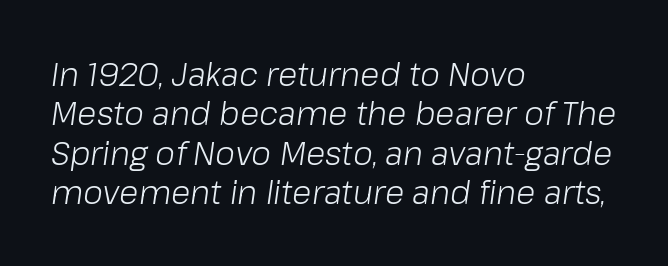
{"italic": "yes", "lean": "right", "slant_degrees": 8, "bold": "no", "weight": "light", "width": "normal", "stroke_contrast": "low", "x_height": "medium", "monospaced": "no", "underline": "no", "align": "left", "line_spacing_ratio": 1.23, "letter_spacing": "normal", "letter_spacing_em": 0.0, "glyph_px": 32}
